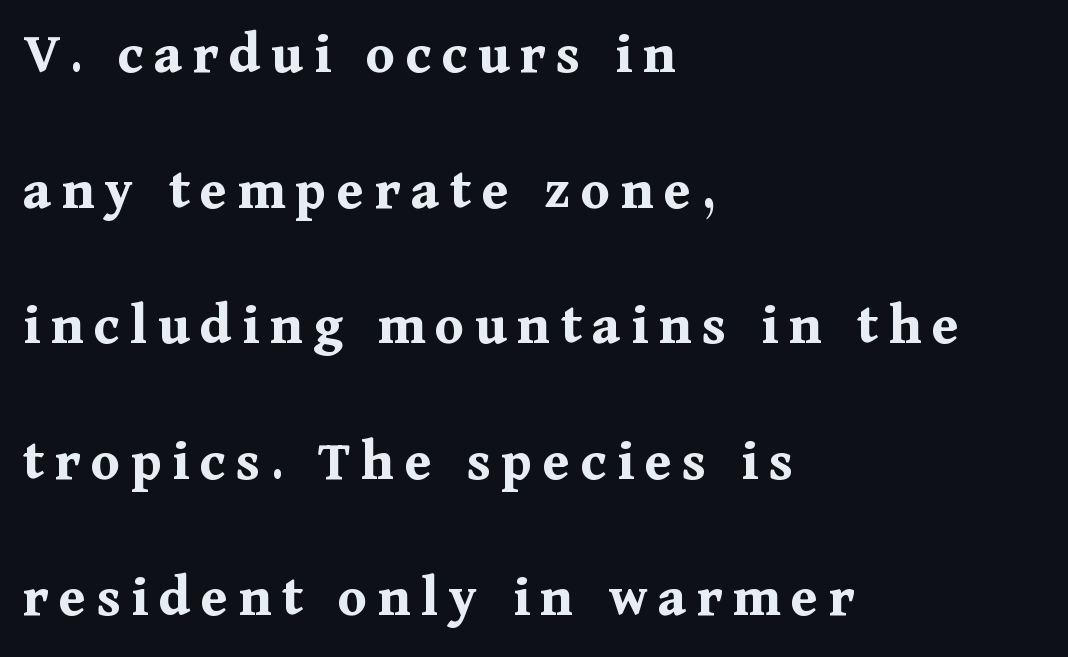
{"serif": "yes", "italic": "no", "bold": "yes", "weight": "bold", "width": "normal", "stroke_contrast": "medium", "x_height": "medium", "monospaced": "no", "underline": "no", "align": "left", "line_spacing": "loose", "line_spacing_ratio": 2.3, "glyph_px": 59}
